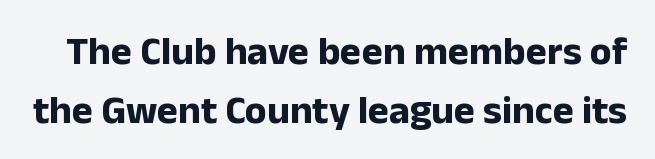
{"serif": "no", "italic": "no", "bold": "yes", "weight": "bold", "width": "normal", "stroke_contrast": "low", "x_height": "medium", "monospaced": "no", "underline": "no", "line_spacing": "normal", "line_spacing_ratio": 1.47, "letter_spacing": "normal", "letter_spacing_em": 0.0, "glyph_px": 40}
